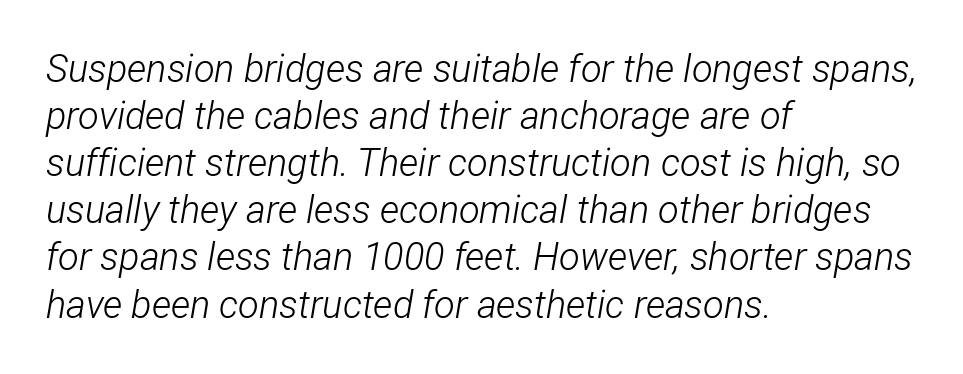
Q: Is the text bold? A: No.
Q: Is the text italic (slanted)? A: Yes, it leans right by about 12 degrees.
Q: Is the text underlined? A: No.
Q: How is the paragraph aligned? A: Left-aligned.
Q: Is the spacing between letters normal or unusually wide? A: Normal.
Q: Width (condensed, normal, or wide)? A: Condensed.
Q: Stroke contrast? A: Low.
Q: x-height? A: Medium.
Q: Monospaced? A: No.
